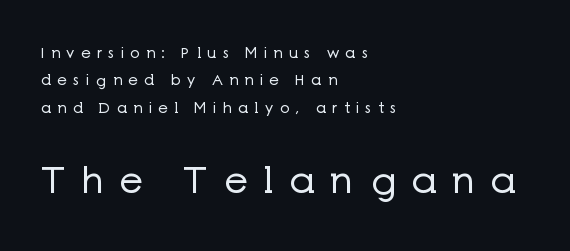
No feet cap the strokes, marking this as sans-serif type. Does extra space separate the letters? Yes, quite a lot of it. Spacing verdict: proportional, widths tailored to each character. Designer's note — italics off, roman on. If you drew a ruler down the left edge, every line would touch it.
